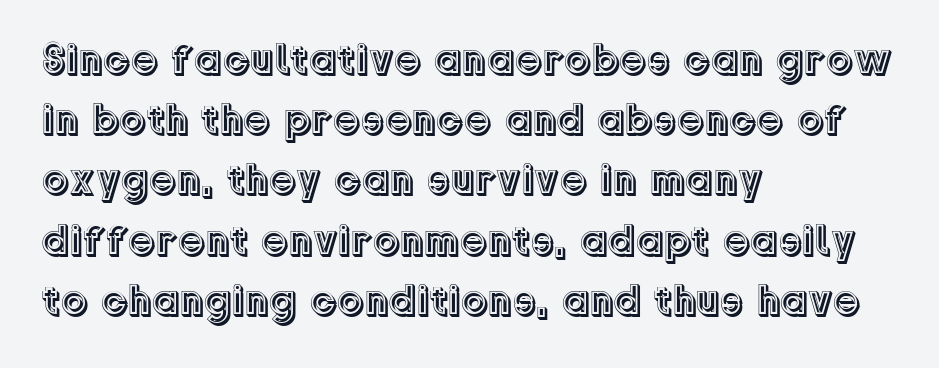
Q: Is the text italic (slanted)? A: No, it is upright.
Q: Is the text underlined? A: No.
Q: How is the paragraph aligned? A: Left-aligned.
Q: Is the spacing between letters normal or unusually wide? A: Normal.
Q: Is the spacing between lines tight, normal or loose? A: Normal.
Q: Width (condensed, normal, or wide)? A: Normal.
Q: x-height? A: Medium.
Q: Monospaced? A: No.
